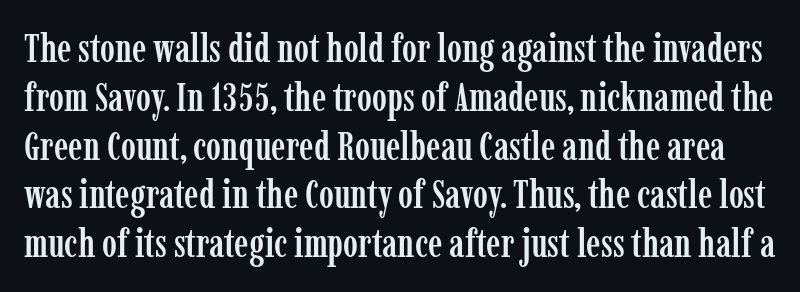
Italic: no, the glyphs are upright roman. Serifs: yes, visible at the terminals of the letterforms. Any mark beneath the type? The region is blank. This sample has the flowing, uneven cadence of proportional lettering.
